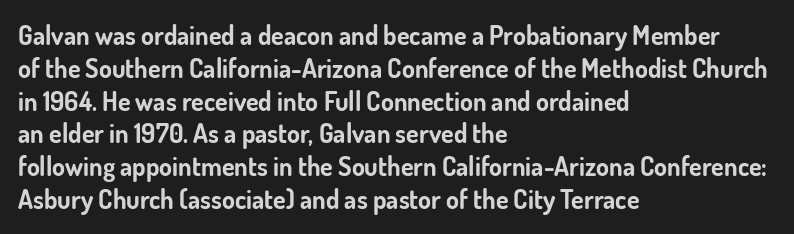
Reading down the column, the eye jumps a familiar distance to each next line. The passage shown is not underscored anywhere. Its strokes are broad and dark, the hallmark of bold type. Quick note: not italic, upright. Observe the ordinary spacing: letters are neighbours, not strangers. Line beginnings align vertically; line endings do not.
